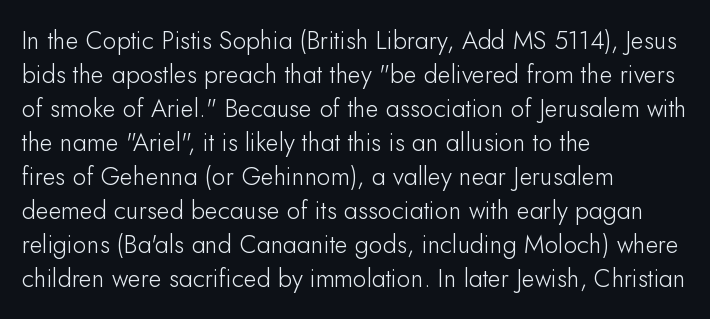
{"italic": "no", "bold": "no", "underline": "no", "align": "left", "line_spacing": "normal", "line_spacing_ratio": 1.36, "letter_spacing": "normal", "letter_spacing_em": 0.0, "glyph_px": 25}
